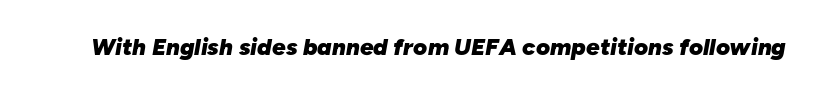
The image shows 24 px bold type, italic (leaning right); set normal letter spacing, not underlined.
